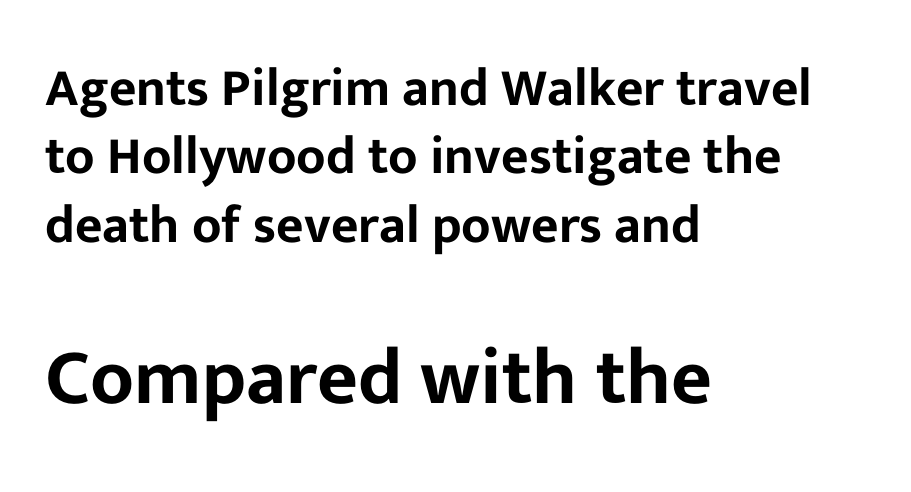
{"serif": "no", "italic": "no", "width": "normal", "stroke_contrast": "low", "x_height": "medium", "monospaced": "no", "underline": "no", "align": "left", "line_spacing": "normal", "line_spacing_ratio": 1.29, "letter_spacing": "normal", "letter_spacing_em": 0.0, "larger_block": "second", "size_ratio": 1.49, "glyph_px": 79}
